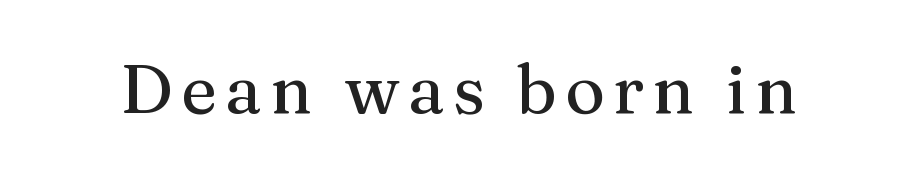
Does the type have serifs? Yes, each stem ends in a small foot. Here the designer chose a conventional face with non-uniform glyph widths. The words here are not underlined. Quick note: not italic, upright.
